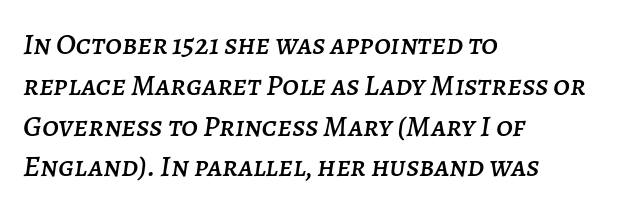
Q: Is the text italic (slanted)? A: Yes, it leans right by about 7 degrees.
Q: Is the text underlined? A: No.
Q: How is the paragraph aligned? A: Left-aligned.
Q: Is the spacing between letters normal or unusually wide? A: Normal.
Q: Is the spacing between lines tight, normal or loose? A: Normal.
Q: Width (condensed, normal, or wide)? A: Normal.
Q: Stroke contrast? A: Low.
Q: x-height? A: Large.
Q: Monospaced? A: No.
